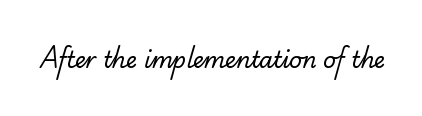
The image shows 22 px text type; set normal letter spacing, not underlined.
